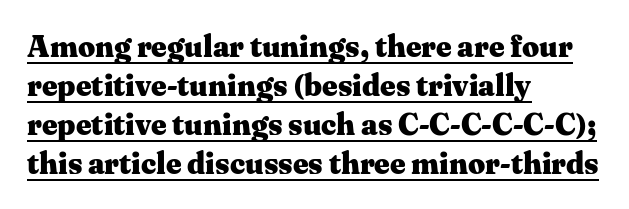
The lines are quadded left. The face used here is proportionally spaced, like ordinary book or web type. Check where the strokes stop: tiny serifs finish them off. Is the type bold? Yes — the strokes are clearly thick and heavy.
